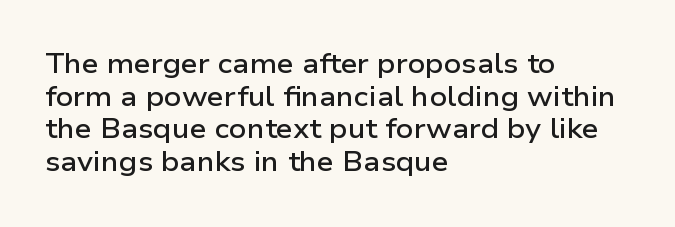
Q: Is the text bold? A: Semi-bold.
Q: Is the text italic (slanted)? A: No, it is upright.
Q: Is the text underlined? A: No.
Q: How is the paragraph aligned? A: Left-aligned.
Q: Is the spacing between letters normal or unusually wide? A: Normal.
